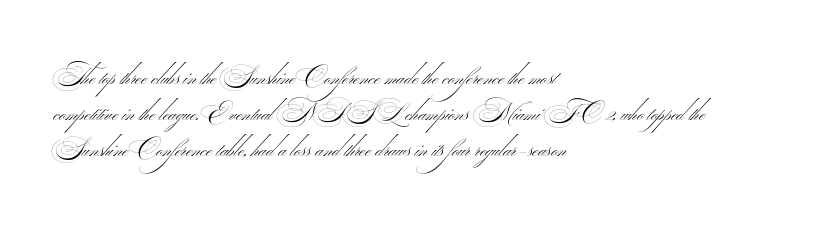
The image shows 26 px text type; set left-aligned, normal line spacing (1.38x), normal letter spacing, not underlined.
